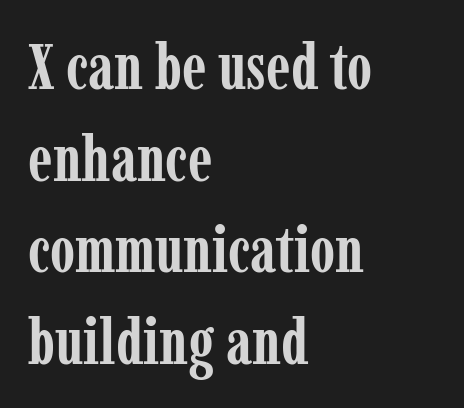
Q: Is the text bold? A: Yes.
Q: Is the text italic (slanted)? A: No, it is upright.
Q: Is the typeface a serif or a sans-serif typeface? A: Serif.
Q: Is the text underlined? A: No.
Q: How is the paragraph aligned? A: Left-aligned.
Q: Is the spacing between letters normal or unusually wide? A: Normal.
Q: Is the spacing between lines tight, normal or loose? A: Normal.
Q: Width (condensed, normal, or wide)? A: Condensed.
Q: Stroke contrast? A: Low.
Q: x-height? A: Medium.
Q: Monospaced? A: No.
